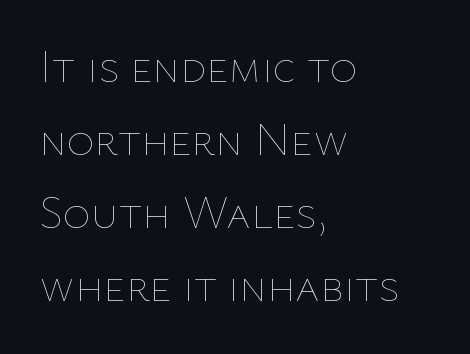
Q: Is the text bold? A: No.
Q: Is the text italic (slanted)? A: No, it is upright.
Q: Is the text underlined? A: No.
Q: How is the paragraph aligned? A: Left-aligned.
Q: Is the spacing between letters normal or unusually wide? A: Normal.
Q: Is the spacing between lines tight, normal or loose? A: Normal.
Q: Width (condensed, normal, or wide)? A: Normal.
Q: Stroke contrast? A: Low.
Q: x-height? A: Medium.
Q: Monospaced? A: No.
